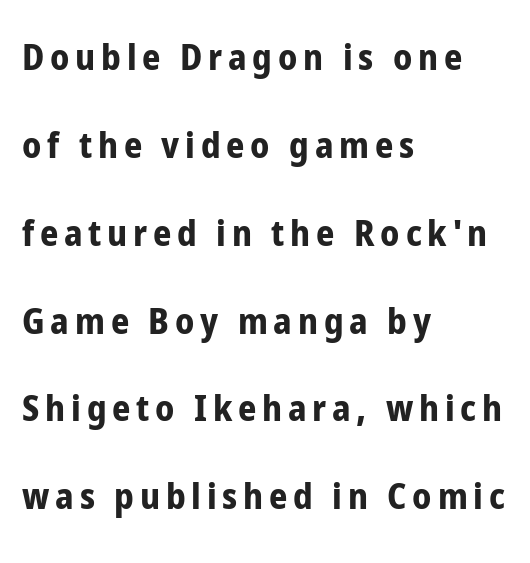
{"serif": "no", "italic": "no", "bold": "yes", "weight": "bold", "width": "condensed", "stroke_contrast": "low", "x_height": "medium", "monospaced": "no", "underline": "no", "align": "left", "line_spacing": "loose", "line_spacing_ratio": 2.44, "glyph_px": 36}
